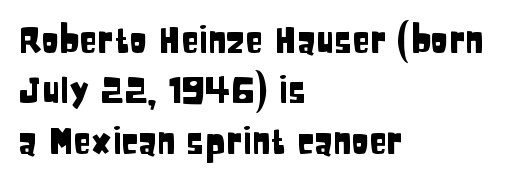
The image shows 36 px condensed sans-serif type, upright; set left-aligned, normal line spacing (1.4x), normal letter spacing, not underlined; low stroke contrast and a large x-height.
